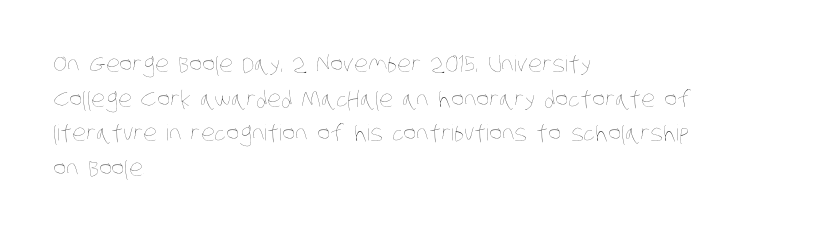
{"bold": "no", "underline": "no", "align": "left", "line_spacing": "normal", "line_spacing_ratio": 1.57, "letter_spacing": "normal", "letter_spacing_em": 0.0, "glyph_px": 22}
